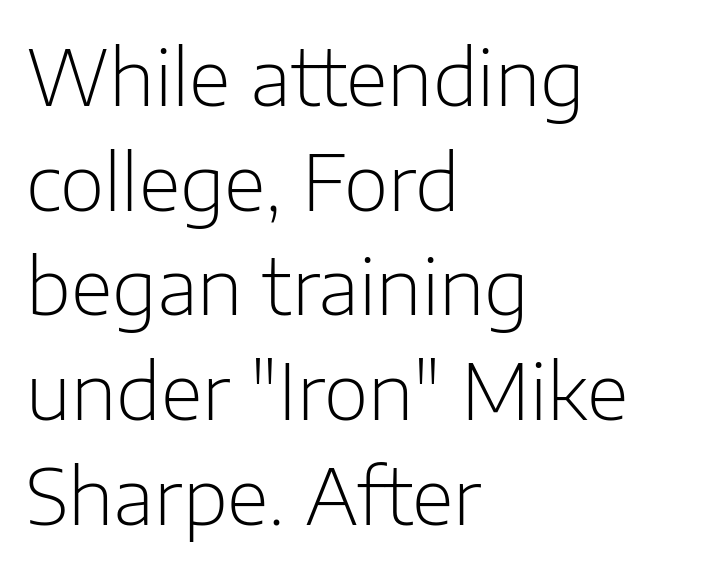
Q: Is the text bold? A: No.
Q: Is the text italic (slanted)? A: No, it is upright.
Q: Is the typeface a serif or a sans-serif typeface? A: Sans-serif.
Q: Is the text underlined? A: No.
Q: How is the paragraph aligned? A: Left-aligned.
Q: Is the spacing between letters normal or unusually wide? A: Normal.
Q: Is the spacing between lines tight, normal or loose? A: Normal.
Q: Width (condensed, normal, or wide)? A: Normal.
Q: Stroke contrast? A: Low.
Q: x-height? A: Medium.
Q: Monospaced? A: No.
